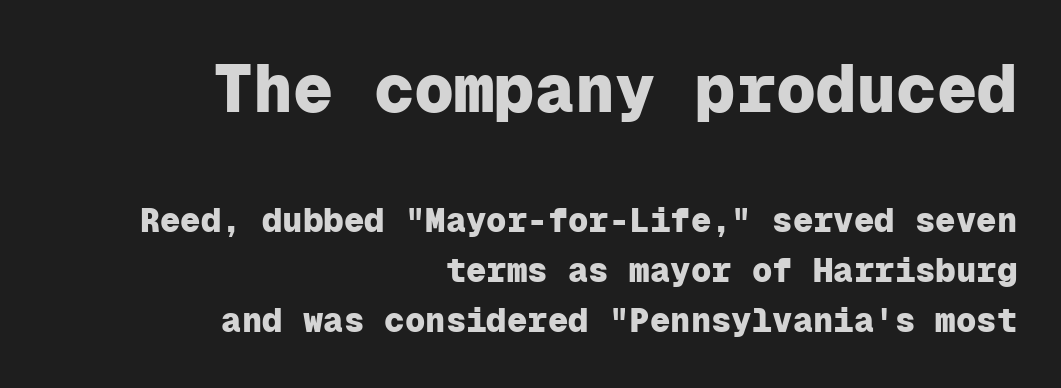
The image shows 67 px heavy sans-serif type, upright, monospaced; set right-aligned, normal line spacing (1.48x), normal letter spacing, not underlined; the first (top) block is 1.97x larger; low stroke contrast and a medium x-height.
